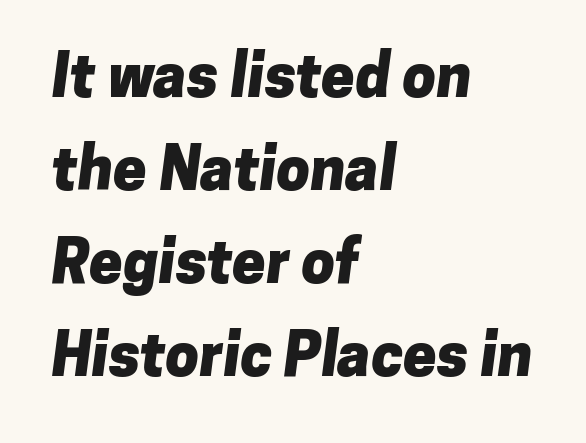
{"serif": "no", "bold": "yes", "weight": "heavy", "width": "normal", "stroke_contrast": "low", "x_height": "medium", "monospaced": "no", "underline": "no", "align": "left", "line_spacing": "normal", "line_spacing_ratio": 1.55, "letter_spacing": "normal", "letter_spacing_em": 0.0, "glyph_px": 60}
